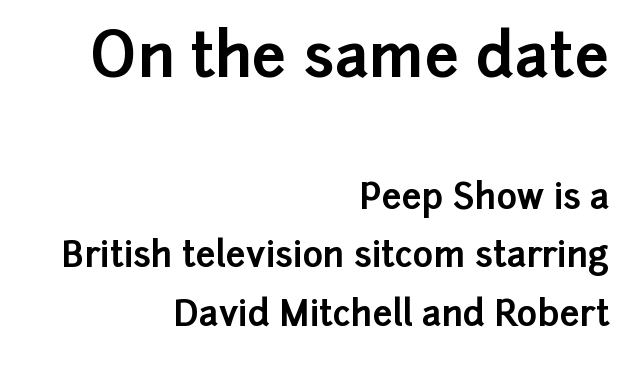
The image shows 61 px bold sans-serif type, upright; set right-aligned, normal line spacing (1.67x), normal letter spacing, not underlined; the first (top) block is 1.74x larger; low stroke contrast and a medium x-height.
